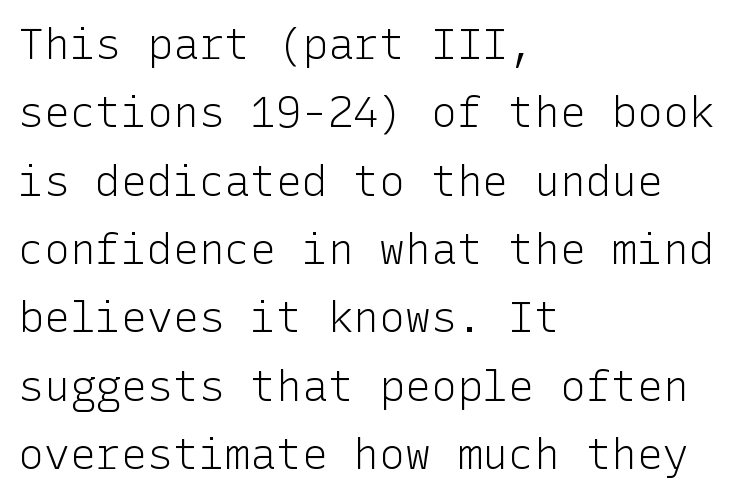
The image shows 43 px light sans-serif type, upright; set left-aligned, normal line spacing (1.59x), normal letter spacing, not underlined; low stroke contrast and a medium x-height.
